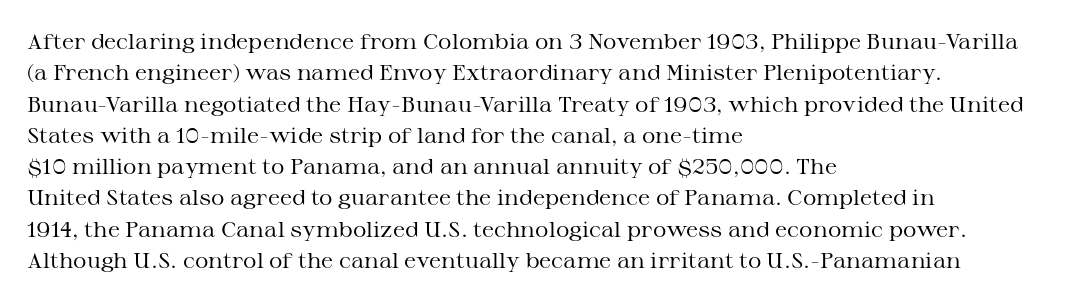
Ordinary non-slanted type is in use. Honestly, the row spacing looks completely unremarkable. These lines keep a tight, regular rhythm from letter to letter. These lines stack with their left ends in a neat column.
